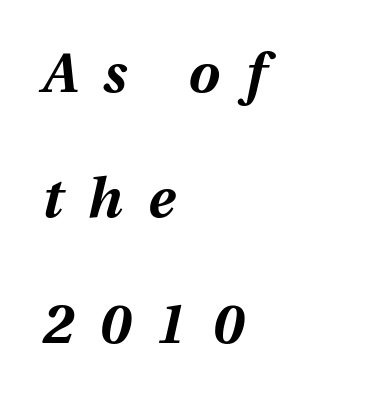
The text carries the slant typical of an italic or oblique font. Varying glyph widths throughout — classic text-font behaviour. Interline gaps are noticeably wide in this sample. In terms of weight, the rendering is a true, heavy bold. This rendering features lettering with no underline.
